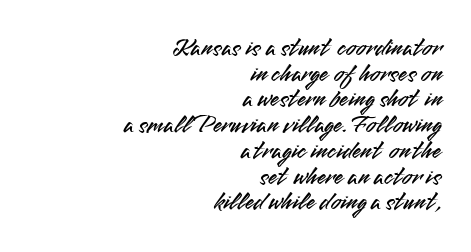
Line endings align vertically; line beginnings do not. Compared with typical body copy, the letter spacing here is the same. A bare baseline throughout the passage. Honestly, the rows look squashed on top of each other.
